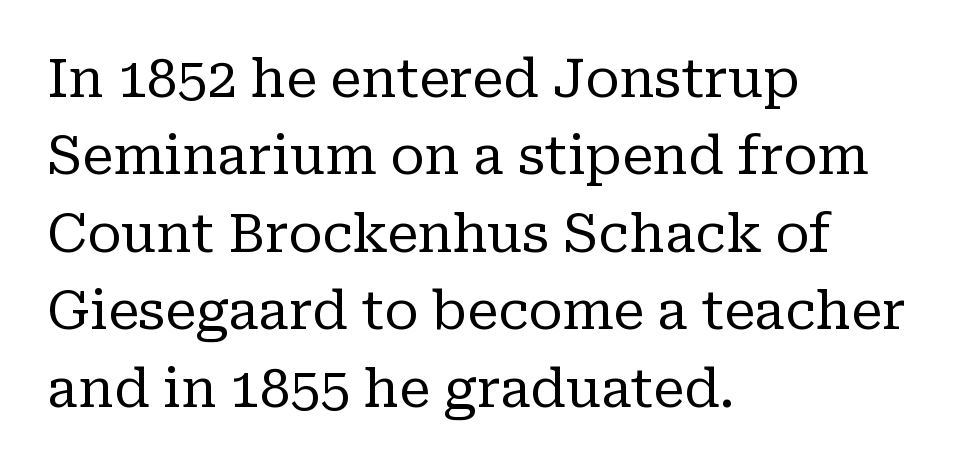
Q: Is the text bold? A: No.
Q: Is the text italic (slanted)? A: No, it is upright.
Q: Is the typeface a serif or a sans-serif typeface? A: Serif.
Q: Is the text underlined? A: No.
Q: How is the paragraph aligned? A: Left-aligned.
Q: Is the spacing between letters normal or unusually wide? A: Normal.
Q: Is the spacing between lines tight, normal or loose? A: Normal.
Q: Width (condensed, normal, or wide)? A: Normal.
Q: Stroke contrast? A: Low.
Q: x-height? A: Medium.
Q: Monospaced? A: No.
